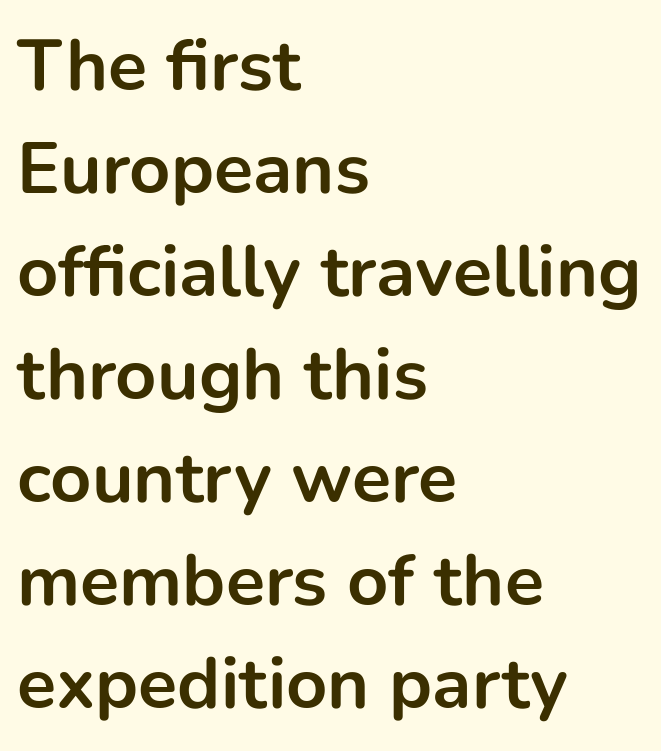
Q: Is the text bold? A: Yes.
Q: Is the text italic (slanted)? A: No, it is upright.
Q: Is the typeface a serif or a sans-serif typeface? A: Sans-serif.
Q: Is the text underlined? A: No.
Q: How is the paragraph aligned? A: Left-aligned.
Q: Is the spacing between letters normal or unusually wide? A: Normal.
Q: Is the spacing between lines tight, normal or loose? A: Normal.
Q: Width (condensed, normal, or wide)? A: Normal.
Q: Stroke contrast? A: Low.
Q: x-height? A: Medium.
Q: Monospaced? A: No.
